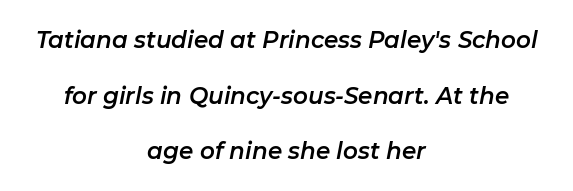
Q: Is the text italic (slanted)? A: Yes, it leans right by about 11 degrees.
Q: Is the text underlined? A: No.
Q: How is the paragraph aligned? A: Centered.
Q: Is the spacing between letters normal or unusually wide? A: Normal.
Q: Is the spacing between lines tight, normal or loose? A: Loose.
